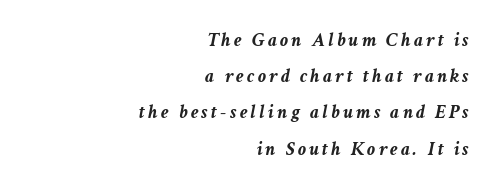
{"italic": "yes", "lean": "right", "slant_degrees": 11, "bold": "yes", "underline": "no", "align": "right", "line_spacing_ratio": 1.81, "glyph_px": 20}
